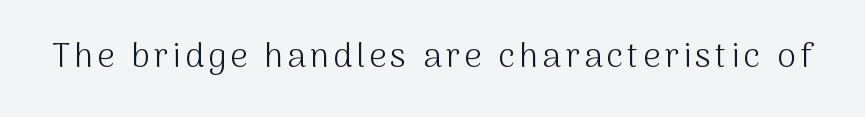
Q: Is the text bold? A: No.
Q: Is the text italic (slanted)? A: No, it is upright.
Q: Is the typeface a serif or a sans-serif typeface? A: Sans-serif.
Q: Is the text underlined? A: No.
Q: Width (condensed, normal, or wide)? A: Normal.
Q: Stroke contrast? A: Medium.
Q: x-height? A: Medium.
Q: Monospaced? A: No.
